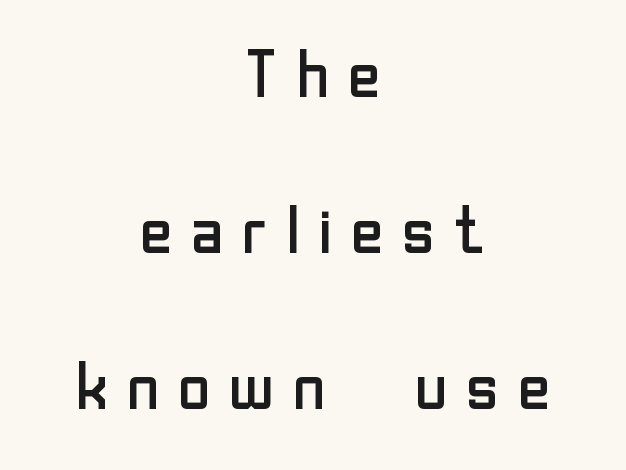
You could fit nearly another row in the gap between these rows. No feet cap the strokes, marking this as sans-serif type. Does the lettering tilt? It doesn't — this is upright. The paragraph has two soft edges and a firm central axis. Check under the words: just untouched page.
